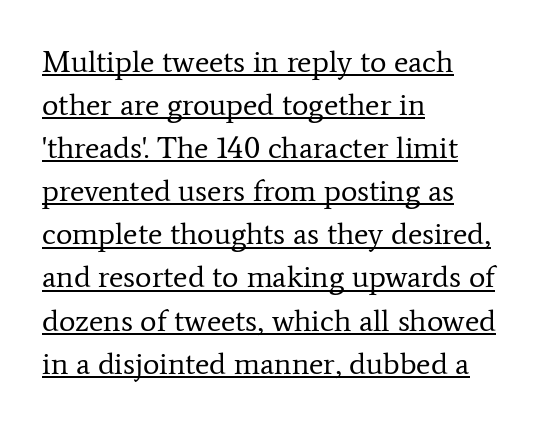
{"serif": "yes", "italic": "no", "bold": "no", "weight": "regular", "width": "normal", "stroke_contrast": "low", "x_height": "medium", "monospaced": "no", "underline": "yes", "align": "left", "line_spacing": "normal", "line_spacing_ratio": 1.39, "letter_spacing": "normal", "letter_spacing_em": 0.0, "glyph_px": 31}
